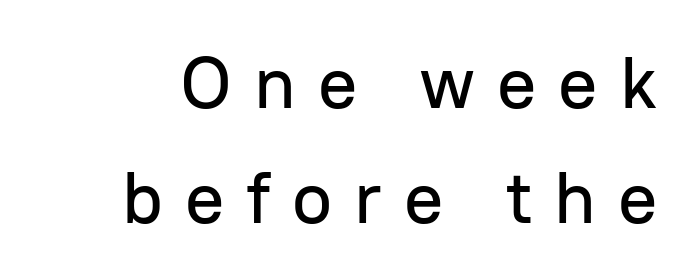
The image shows 73 px sans-serif type, upright; set normal line spacing (1.58x), unusually wide letter spacing (+0.3 em), not underlined; low stroke contrast and a medium x-height.
